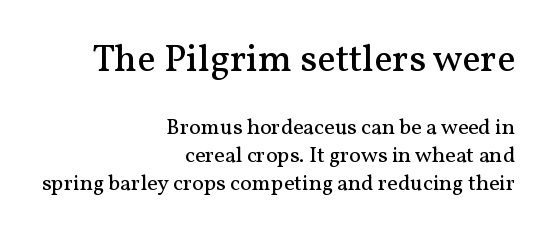
The image shows 39 px regular-weight serif type, upright; set right-aligned, normal line spacing (1.26x), normal letter spacing, not underlined; the first (top) block is 1.77x larger; medium stroke contrast and a medium x-height.
